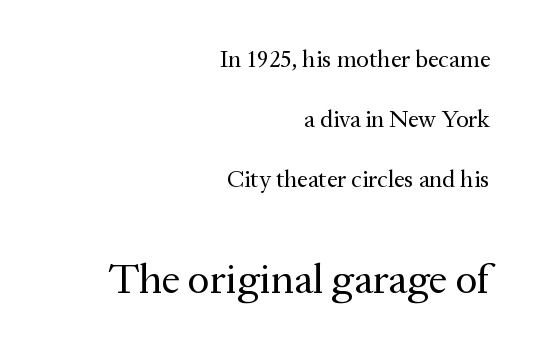
The image shows 42 px regular-weight serif type, upright; set right-aligned, loose line spacing (2.49x), normal letter spacing, not underlined; the second (bottom) block is 1.75x larger; medium stroke contrast and a medium x-height.
